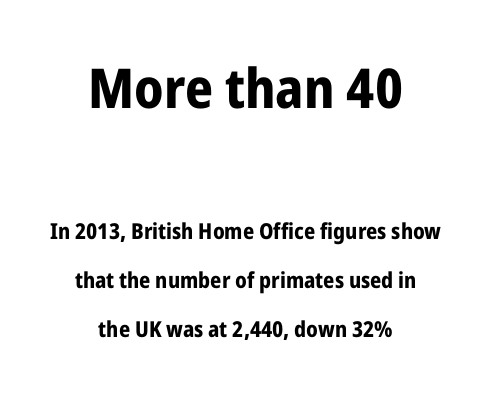
Unmarked baselines from the first word to the last. The characters display no serif detailing; their extremities are plain. The line texture is even and compact thanks to regular tracking. Posture: straight, roman, zero tilt.
